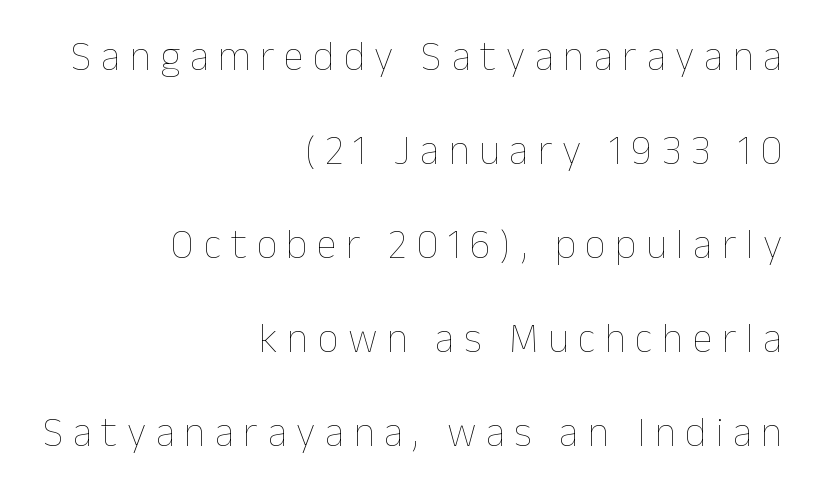
Check under the words: just untouched page. In terms of leading, this rendering errs on the spacious side. A typesetter would call this heavily tracked-out type. It's the straight-up-and-down kind of type. A light-to-regular cut is what we see here.
